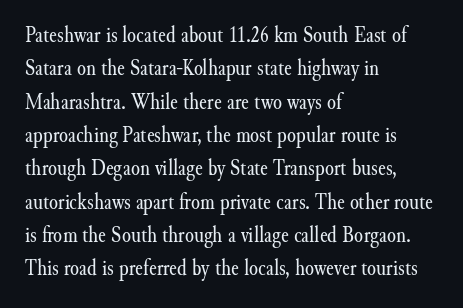
How would I describe the line gaps? Plain and ordinary. Just letters on the line, the space beneath them empty. Alignment: flush left. In terms of posture, this sample is upright.
